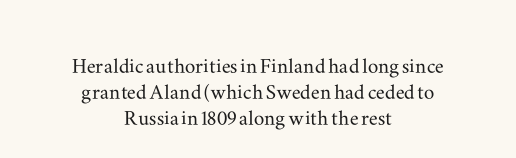
This rendering features lettering with no underline. It's the straight-up-and-down kind of type. Teacher's note: observe the equal gaps on both sides — that is centered alignment. Tightly led — the rows are bunched. Does extra space separate the letters? No, they use regular spacing.
